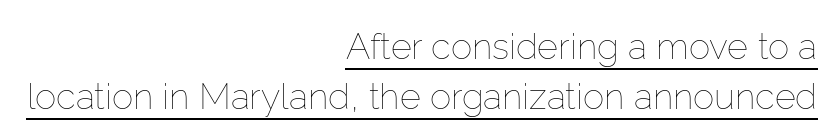
No italicization has been applied; the sample stays upright. The lettering is marked with a stroke running underneath it. The passage shown has conventional tracking throughout. The passage shown is not bold in any degree. What's the leading like? Ordinary, nothing unusual. A student would call this right alignment; a typographer would say flush right, rag left.
